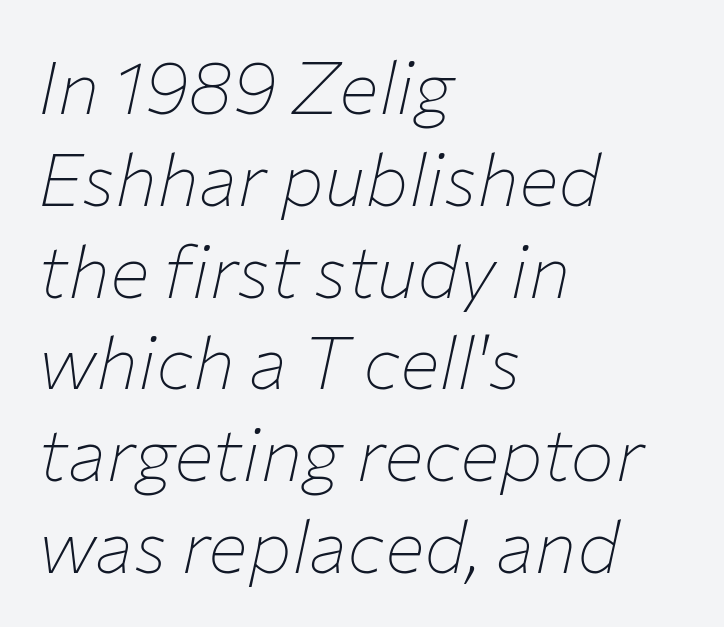
The image shows 74 px thin type, italic (leaning right); set left-aligned, line spacing 1.24x, normal letter spacing, not underlined; low stroke contrast and a medium x-height.
